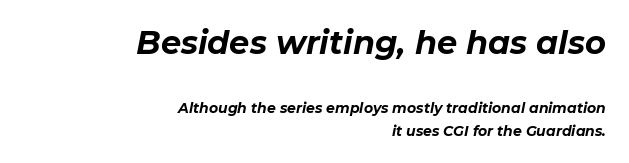
The image shows 32 px bold type, italic (leaning right); set right-aligned, normal line spacing (1.59x), normal letter spacing, not underlined; the first (top) block is 2.29x larger; low stroke contrast and a medium x-height.
